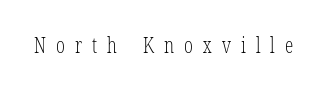
Q: Is the text bold? A: No.
Q: Is the text italic (slanted)? A: No, it is upright.
Q: Is the text underlined? A: No.
Q: Is the spacing between letters normal or unusually wide? A: Unusually wide.
